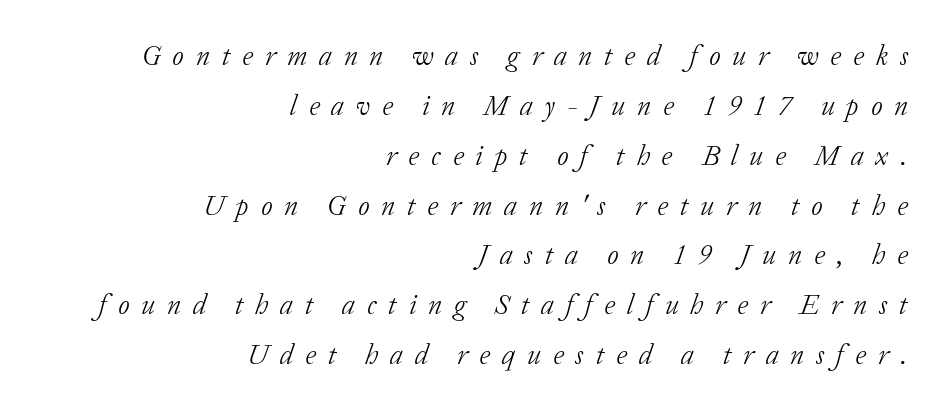
{"serif": "yes", "italic": "yes", "lean": "right", "slant_degrees": 20, "bold": "no", "weight": "light", "width": "normal", "stroke_contrast": "low", "x_height": "medium", "monospaced": "no", "underline": "no", "align": "right", "line_spacing_ratio": 1.78, "letter_spacing": "wide", "letter_spacing_em": 0.42, "glyph_px": 28}
